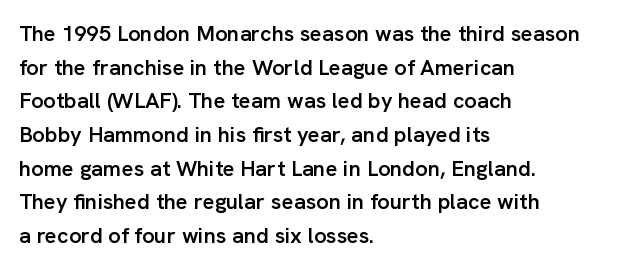
Q: Is the text bold? A: Semi-bold.
Q: Is the text italic (slanted)? A: No, it is upright.
Q: Is the text underlined? A: No.
Q: How is the paragraph aligned? A: Left-aligned.
Q: Is the spacing between letters normal or unusually wide? A: Normal.
Q: Is the spacing between lines tight, normal or loose? A: Normal.
